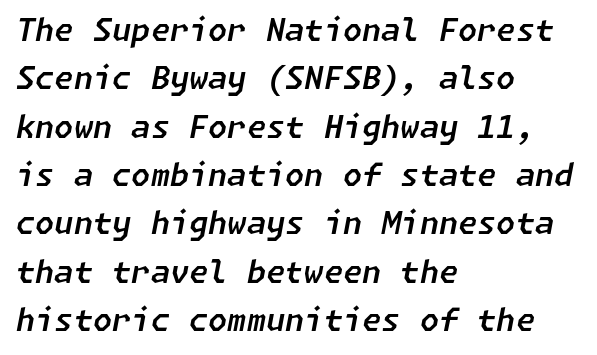
Q: Is the text italic (slanted)? A: Yes, it leans right by about 11 degrees.
Q: Is the text underlined? A: No.
Q: How is the paragraph aligned? A: Left-aligned.
Q: Is the spacing between letters normal or unusually wide? A: Normal.
Q: Is the spacing between lines tight, normal or loose? A: Normal.
Q: Width (condensed, normal, or wide)? A: Normal.
Q: Stroke contrast? A: Low.
Q: x-height? A: Medium.
